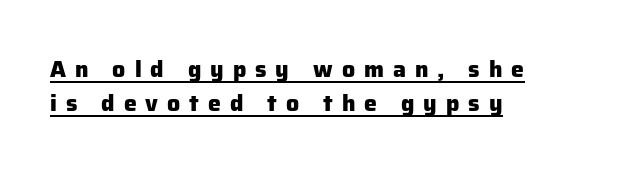
The image shows 23 px bold type, upright; set left-aligned, normal line spacing (1.48x), unusually wide letter spacing (+0.39 em), underlined.
